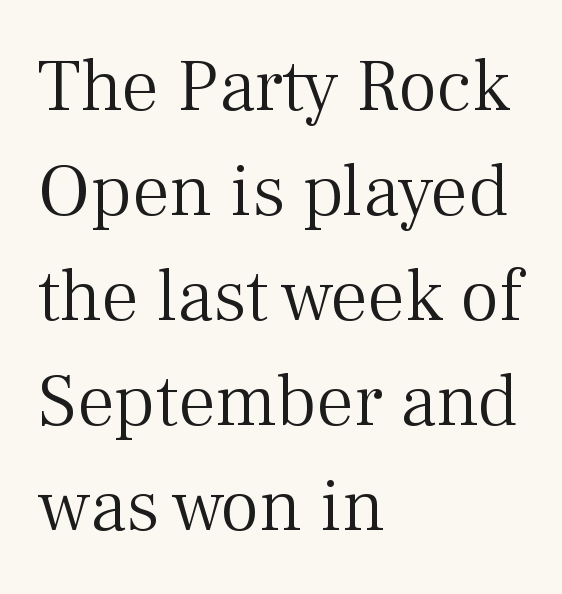
Typeset ragged right — the left edge is the straight one. Every character sits straight up, as roman type does. Each row of text sits above clean, open space. Interline gaps are of average width in this sample. The type family on display is of the serif kind. The weight would be labelled regular, book, light, or lighter still.
